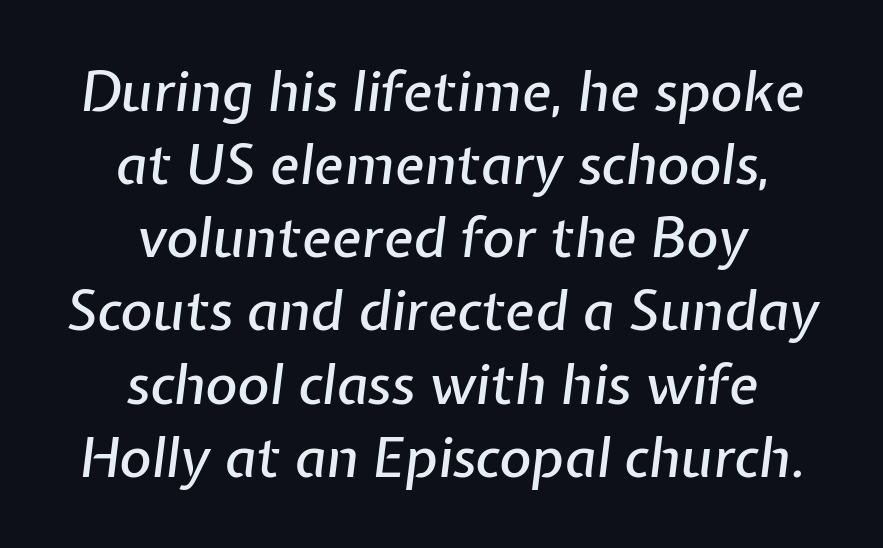
The passage shown is not underscored anywhere. The rendering keeps characters at their native spacing. Notice how descenders clear the ascenders below comfortably — that's standard leading. Each letter keeps its own natural width here, so spacing adapts to shape. Tall strokes in this sample are angled rather than plumb.
